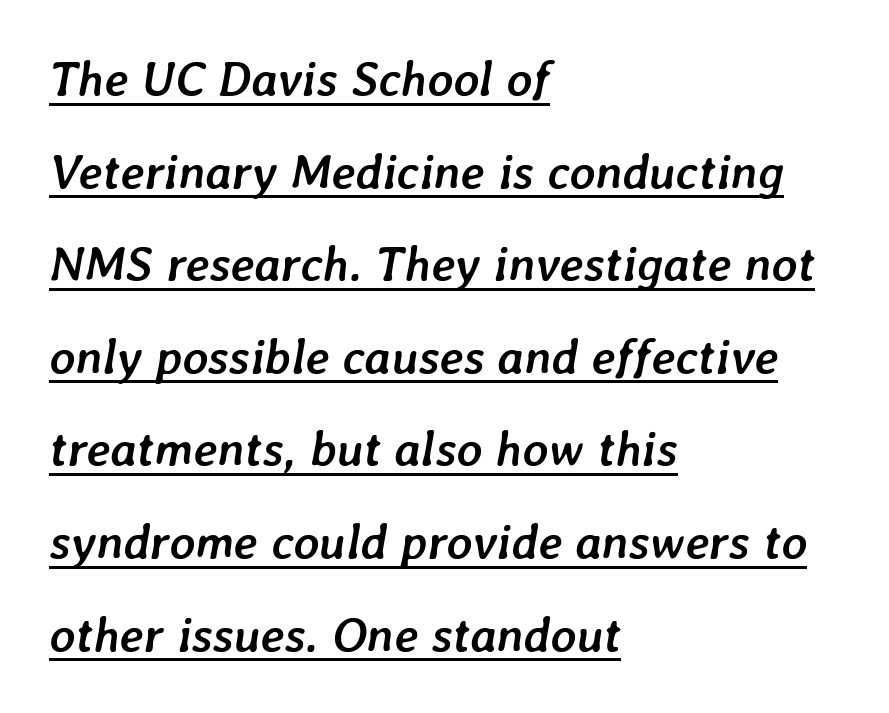
The image shows 49 px semibold type, italic (leaning right); set left-aligned, line spacing 1.89x, normal letter spacing, underlined; low stroke contrast and a medium x-height.
